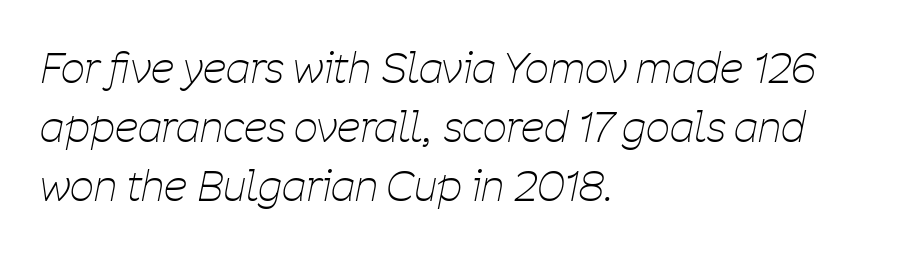
Q: Is the text bold? A: No.
Q: Is the text italic (slanted)? A: Yes, it leans right by about 11 degrees.
Q: Is the text underlined? A: No.
Q: How is the paragraph aligned? A: Left-aligned.
Q: Is the spacing between letters normal or unusually wide? A: Normal.
Q: Is the spacing between lines tight, normal or loose? A: Normal.
Q: Width (condensed, normal, or wide)? A: Condensed.
Q: Stroke contrast? A: Low.
Q: x-height? A: Medium.
Q: Monospaced? A: No.
